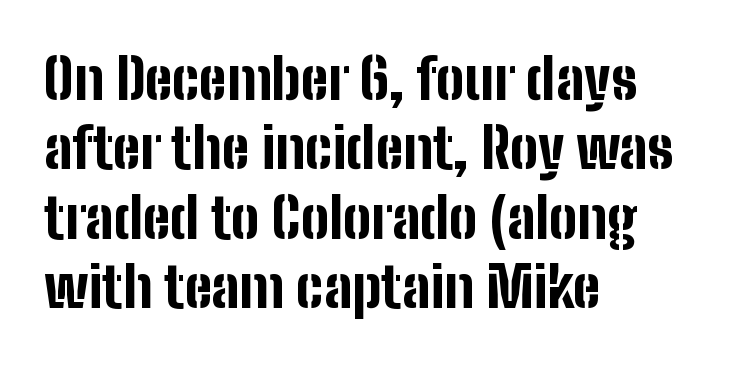
The image shows 56 px bold, condensed sans-serif type, upright; set left-aligned, line spacing 1.24x, normal letter spacing, not underlined; low stroke contrast and a medium x-height.
